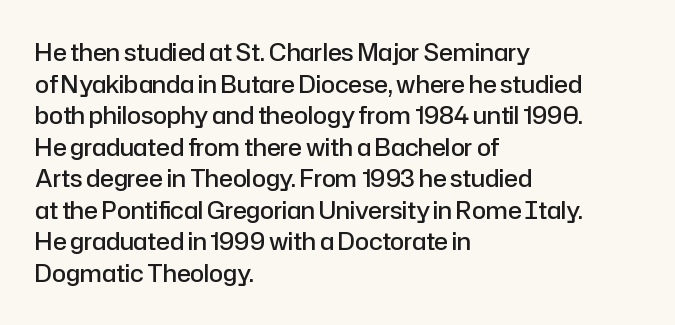
{"italic": "no", "bold": "semi", "underline": "no", "align": "left", "line_spacing": "normal", "line_spacing_ratio": 1.37, "letter_spacing": "normal", "letter_spacing_em": 0.0, "glyph_px": 23}
